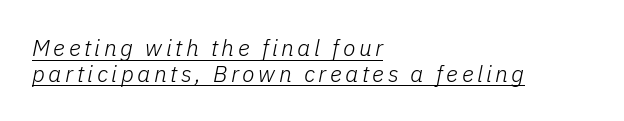
The image shows 23 px text type, italic (leaning right); set left-aligned, tight line spacing (1.12x), underlined.
